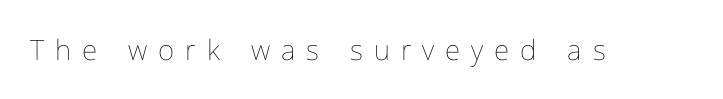
Q: Is the text bold? A: No.
Q: Is the text italic (slanted)? A: No, it is upright.
Q: Is the text underlined? A: No.
Q: Is the spacing between letters normal or unusually wide? A: Unusually wide.
Q: Width (condensed, normal, or wide)? A: Normal.
Q: Stroke contrast? A: Low.
Q: x-height? A: Medium.
Q: Monospaced? A: No.
